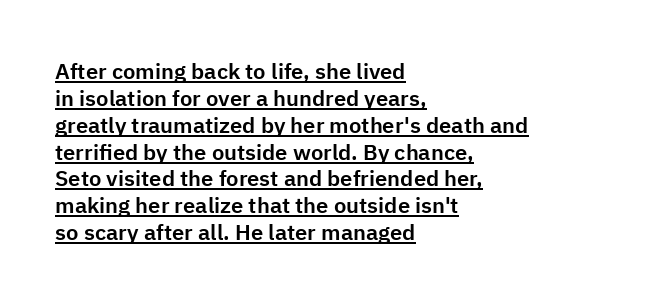
Q: Is the text italic (slanted)? A: No, it is upright.
Q: Is the text underlined? A: Yes.
Q: How is the paragraph aligned? A: Left-aligned.
Q: Is the spacing between letters normal or unusually wide? A: Normal.
